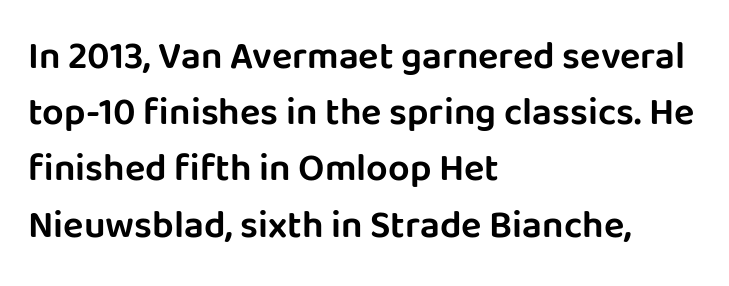
{"serif": "no", "italic": "no", "width": "normal", "stroke_contrast": "low", "x_height": "large", "monospaced": "no", "underline": "no", "align": "left", "line_spacing": "normal", "line_spacing_ratio": 1.48, "letter_spacing": "normal", "letter_spacing_em": 0.0, "glyph_px": 38}
